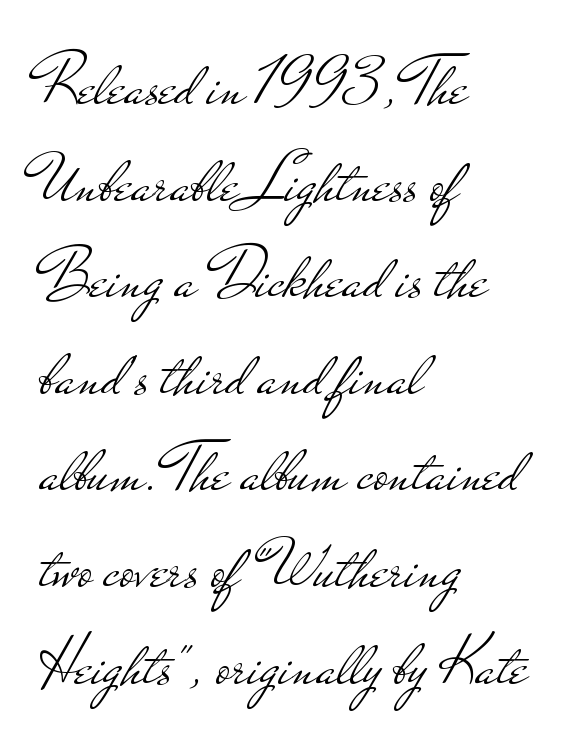
Q: Is the text bold? A: No.
Q: Is the text italic (slanted)? A: Yes.
Q: Is the typeface a serif or a sans-serif typeface? A: Sans-serif.
Q: Is the text underlined? A: No.
Q: How is the paragraph aligned? A: Left-aligned.
Q: Is the spacing between letters normal or unusually wide? A: Normal.
Q: Is the spacing between lines tight, normal or loose? A: Normal.
Q: Width (condensed, normal, or wide)? A: Wide.
Q: Stroke contrast? A: Low.
Q: x-height? A: Small.
Q: Monospaced? A: No.
